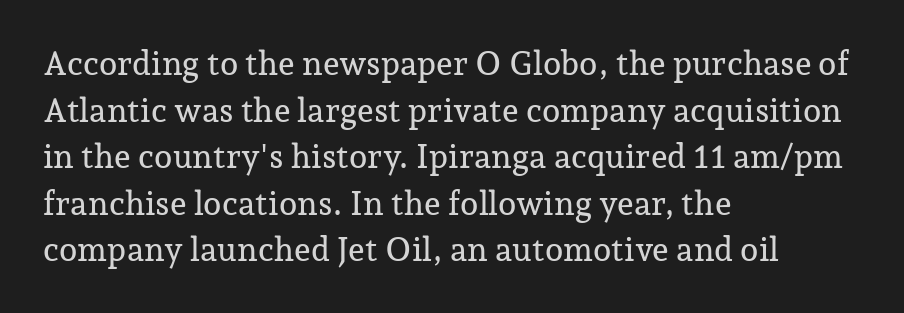
{"serif": "yes", "italic": "no", "width": "normal", "stroke_contrast": "low", "x_height": "medium", "monospaced": "no", "underline": "no", "align": "left", "line_spacing": "normal", "line_spacing_ratio": 1.41, "letter_spacing": "normal", "letter_spacing_em": 0.0, "glyph_px": 33}
